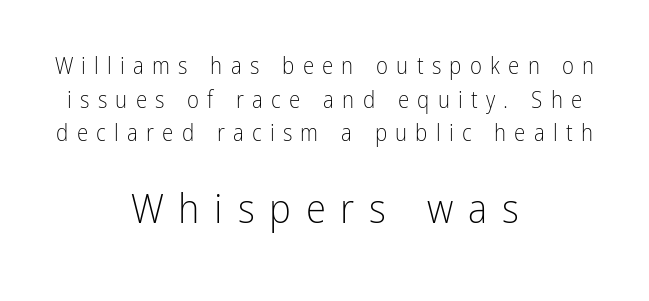
The image shows 41 px light, condensed sans-serif type, upright; set centered, normal line spacing (1.46x), unusually wide letter spacing (+0.36 em), not underlined; the second (bottom) block is 1.78x larger; low stroke contrast and a medium x-height.
